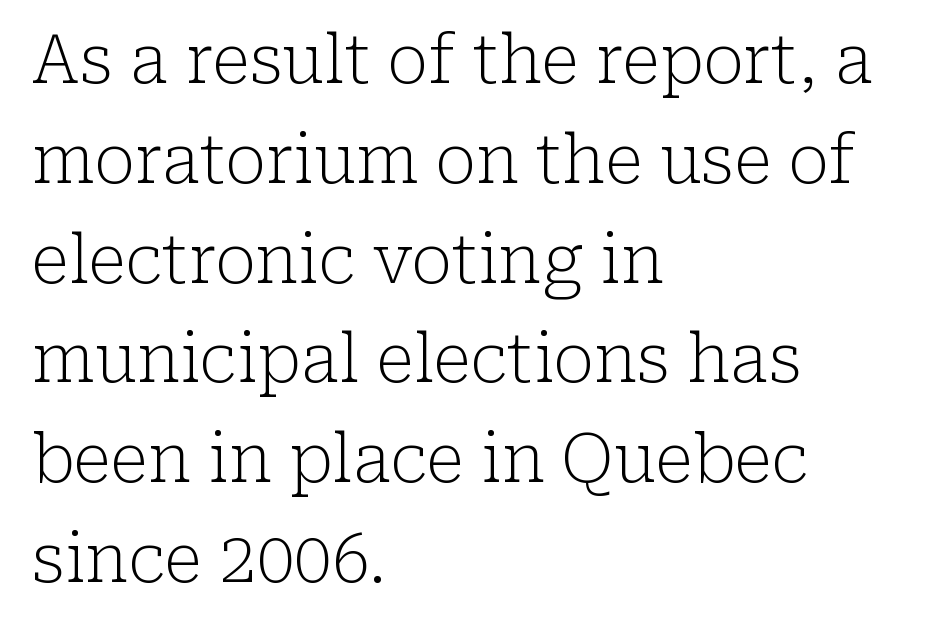
The image shows 67 px light serif type, upright; set left-aligned, normal line spacing (1.49x), normal letter spacing, not underlined; low stroke contrast and a medium x-height.
